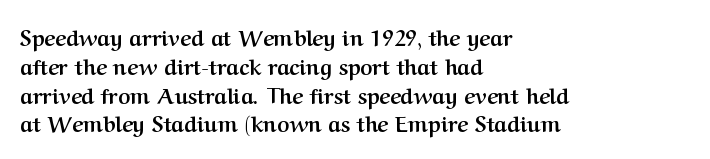
The image shows 21 px bold type, upright; set left-aligned, normal line spacing (1.37x), normal letter spacing, not underlined.
